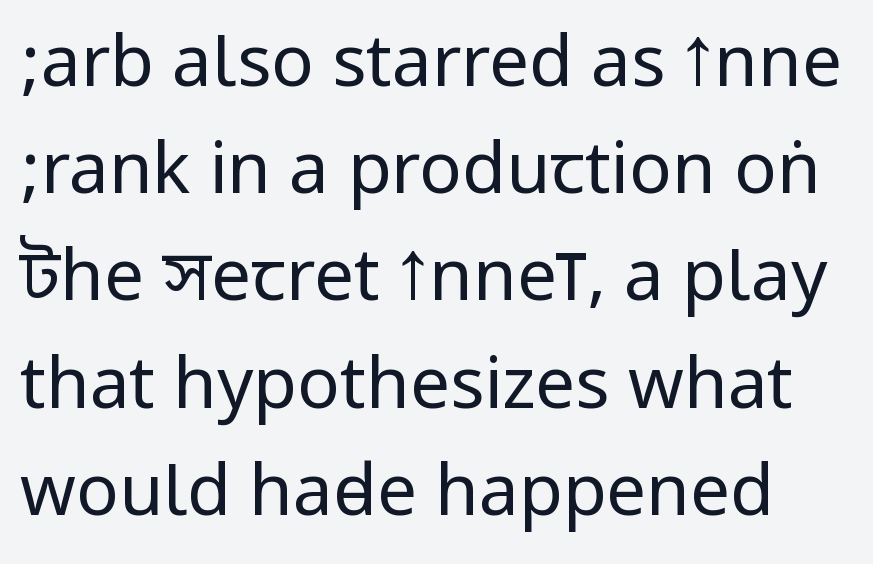
The image shows 71 px regular-weight, condensed sans-serif type, upright; set normal line spacing (1.51x), normal letter spacing, not underlined; low stroke contrast.
